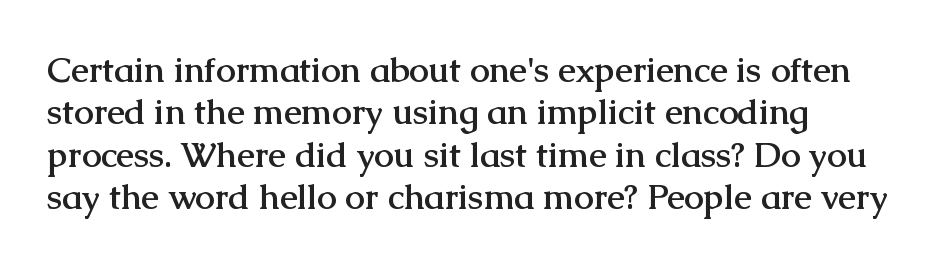
Q: Is the text bold? A: Yes.
Q: Is the text italic (slanted)? A: No, it is upright.
Q: Is the typeface a serif or a sans-serif typeface? A: Serif.
Q: Is the text underlined? A: No.
Q: Is the spacing between letters normal or unusually wide? A: Normal.
Q: Width (condensed, normal, or wide)? A: Normal.
Q: Stroke contrast? A: Medium.
Q: x-height? A: Medium.
Q: Monospaced? A: No.
